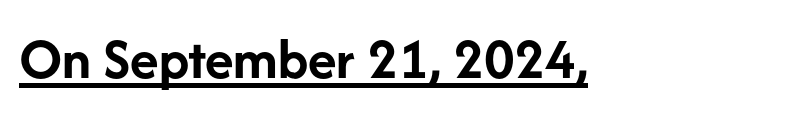
Q: Is the text bold? A: Yes.
Q: Is the text italic (slanted)? A: No, it is upright.
Q: Is the typeface a serif or a sans-serif typeface? A: Sans-serif.
Q: Is the text underlined? A: Yes.
Q: How is the paragraph aligned? A: Left-aligned.
Q: Is the spacing between letters normal or unusually wide? A: Normal.
Q: Width (condensed, normal, or wide)? A: Normal.
Q: Stroke contrast? A: Low.
Q: x-height? A: Medium.
Q: Monospaced? A: No.
